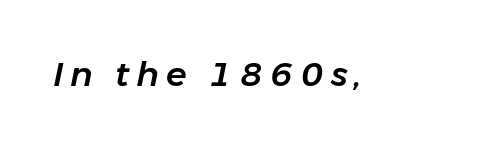
The image shows 34 px text type, italic (leaning right); set unusually wide letter spacing (+0.2 em), not underlined; low stroke contrast and a medium x-height.
